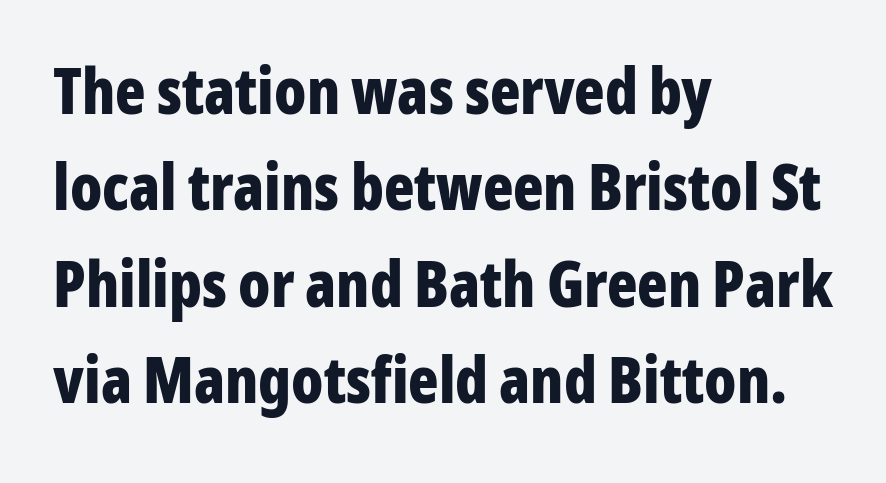
Character widths vary here, with narrow letters taking less room than wide ones. A typesetter would call this zero additional tracking. One glance says typical: line gaps are just what's usual. The type sits square on the baseline with zero lean.
